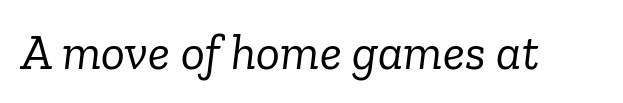
{"serif": "yes", "italic": "yes", "lean": "right", "slant_degrees": 6, "bold": "no", "weight": "light", "width": "normal", "stroke_contrast": "low", "x_height": "medium", "monospaced": "no", "underline": "no", "letter_spacing": "normal", "letter_spacing_em": 0.0, "glyph_px": 50}
